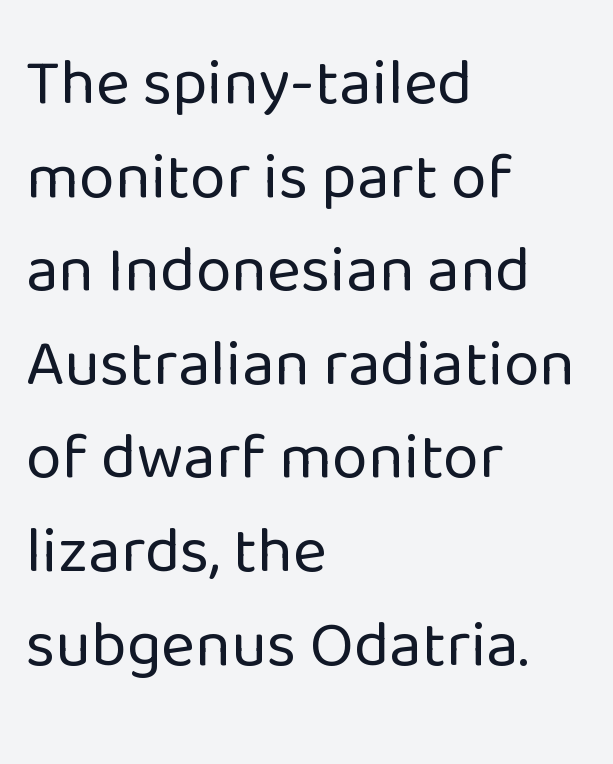
{"serif": "no", "italic": "no", "bold": "no", "weight": "regular", "width": "normal", "stroke_contrast": "low", "x_height": "medium", "monospaced": "no", "underline": "no", "align": "left", "line_spacing": "normal", "line_spacing_ratio": 1.44, "letter_spacing": "normal", "letter_spacing_em": 0.0, "glyph_px": 65}
